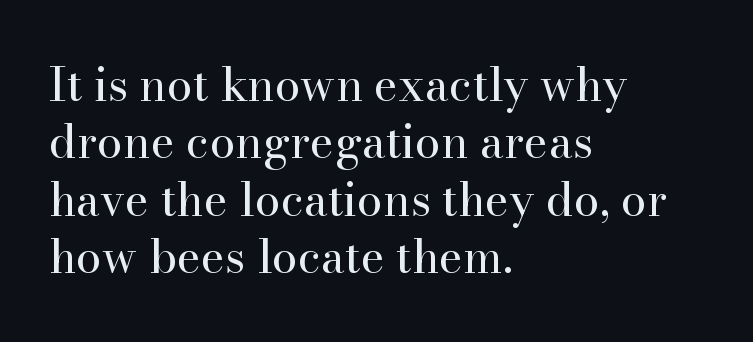
These lines are rendered in a variable-pitch font. The typography opts for an upright posture over an oblique one. Rule under the text: the space is simply empty. The rendering keeps characters at their native spacing. The typesetting does not lean heavy: it is not bold. Does the leading feel generous? No, just average.
